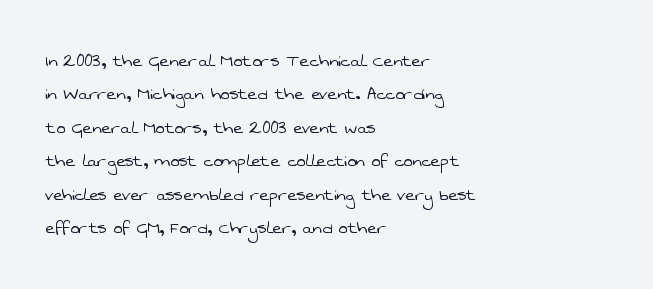
Q: Is the text bold? A: No.
Q: Is the text underlined? A: No.
Q: How is the paragraph aligned? A: Left-aligned.
Q: Is the spacing between letters normal or unusually wide? A: Normal.
Q: Is the spacing between lines tight, normal or loose? A: Normal.
